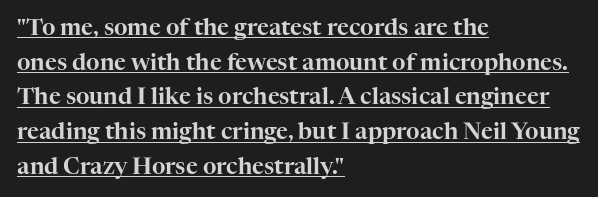
Notice how the passage keeps a crisp vertical edge on the left only. The vertical gap from one line to the next is medium. Posture: straight, roman, zero tilt. The typesetter has applied underlining to the passage shown. What stands out about the letter spacing? Nothing — it is the standard amount.
